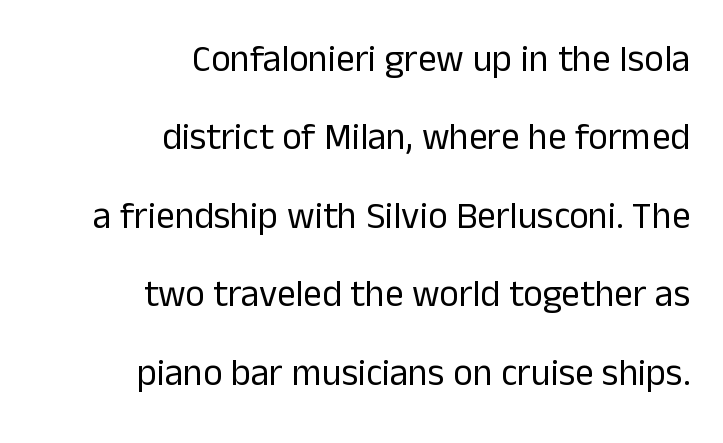
Q: Is the text bold? A: No.
Q: Is the text italic (slanted)? A: No, it is upright.
Q: Is the typeface a serif or a sans-serif typeface? A: Sans-serif.
Q: Is the text underlined? A: No.
Q: How is the paragraph aligned? A: Right-aligned.
Q: Is the spacing between letters normal or unusually wide? A: Normal.
Q: Is the spacing between lines tight, normal or loose? A: Loose.
Q: Width (condensed, normal, or wide)? A: Normal.
Q: Stroke contrast? A: Low.
Q: x-height? A: Medium.
Q: Monospaced? A: No.
